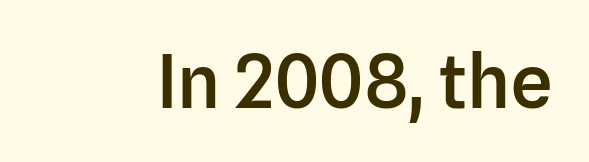
Q: Is the text bold? A: Semi-bold.
Q: Is the text italic (slanted)? A: No, it is upright.
Q: Is the typeface a serif or a sans-serif typeface? A: Sans-serif.
Q: Is the text underlined? A: No.
Q: Is the spacing between letters normal or unusually wide? A: Normal.
Q: Width (condensed, normal, or wide)? A: Normal.
Q: Stroke contrast? A: Low.
Q: x-height? A: Medium.
Q: Monospaced? A: No.
